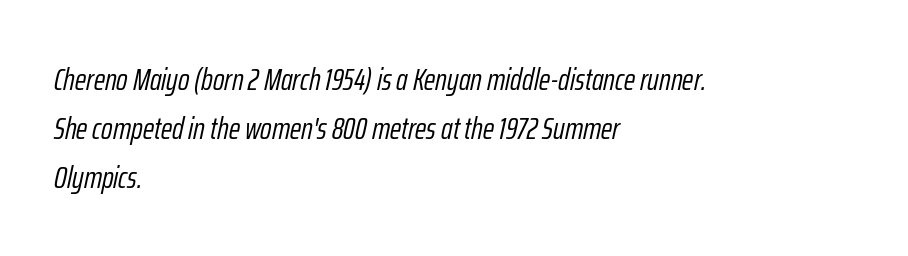
The image shows 31 px light, condensed type, italic (leaning right); set left-aligned, normal line spacing (1.58x), normal letter spacing, not underlined; low stroke contrast and a medium x-height.
